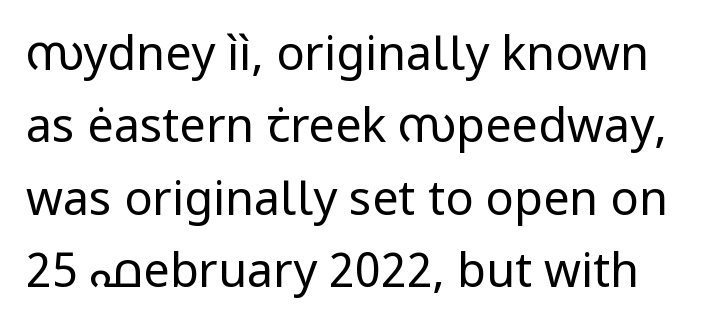
You can tell from the bare stems that sans-serif type was used. Anything drawn beneath the words? Only blank space. Here the designer chose a conventional face with non-uniform glyph widths. This is the regular roman posture of the typeface. The gaps between neighbouring characters are ordinary and unremarkable.
